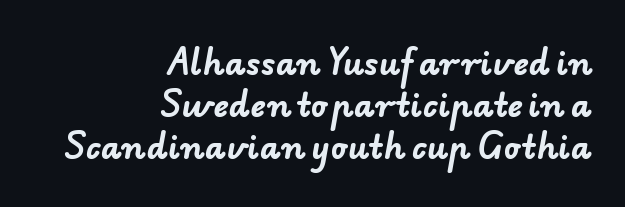
{"serif": "no", "bold": "yes", "weight": "bold", "width": "normal", "stroke_contrast": "low", "x_height": "small", "monospaced": "no", "underline": "no", "align": "right", "line_spacing": "normal", "line_spacing_ratio": 1.31, "letter_spacing": "normal", "letter_spacing_em": 0.0, "glyph_px": 32}
